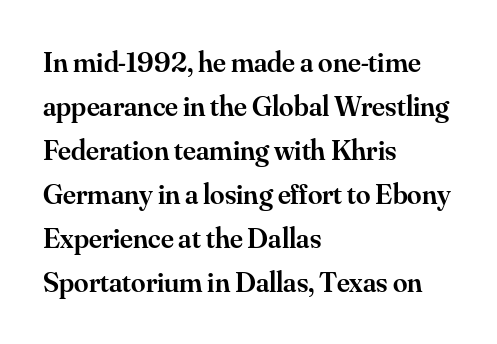
{"serif": "yes", "italic": "no", "bold": "semi", "weight": "semibold", "width": "normal", "stroke_contrast": "medium", "x_height": "small", "monospaced": "no", "underline": "no", "align": "left", "line_spacing": "normal", "line_spacing_ratio": 1.52, "letter_spacing": "normal", "letter_spacing_em": 0.0, "glyph_px": 29}
